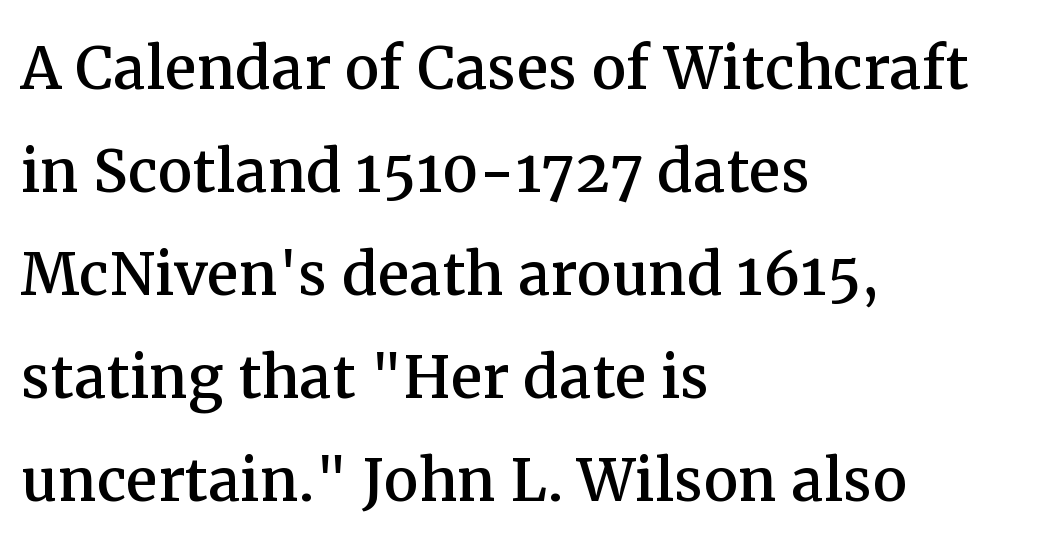
Students, note that the glyphs here touch the page at normal intervals. Character widths vary here, with narrow letters taking less room than wide ones. The type sits square on the baseline with zero lean. Just letters on the line, the space beneath them empty. Visually the block forms a straight wall on the left and a jagged coastline on the right.
